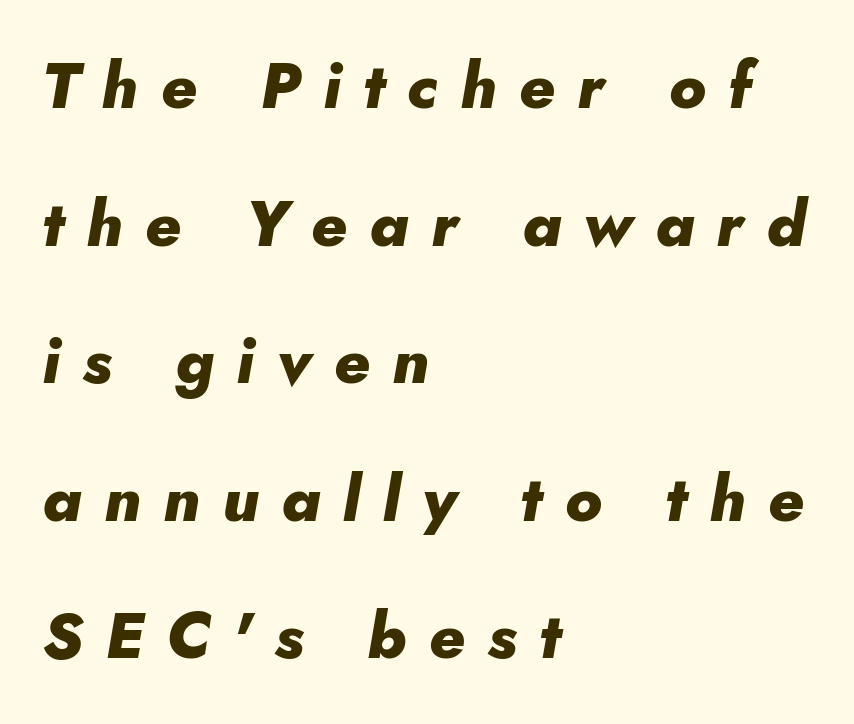
The image shows 64 px heavy type, italic (leaning right); set left-aligned, loose line spacing (2.15x), unusually wide letter spacing (+0.35 em), not underlined; low stroke contrast and a small x-height.
